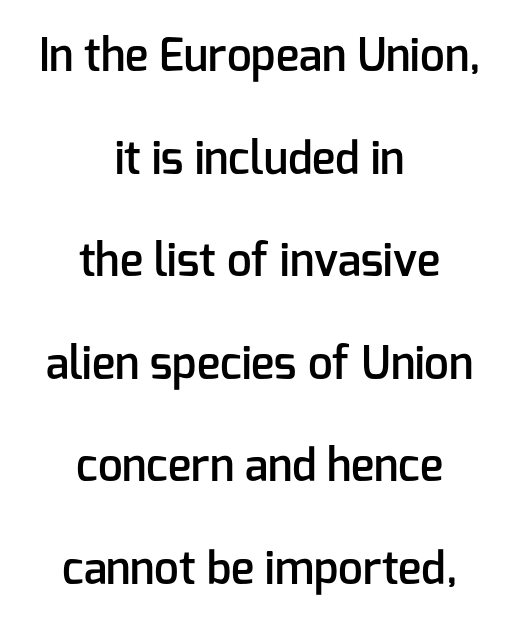
Q: Is the text bold? A: Semi-bold.
Q: Is the text italic (slanted)? A: No, it is upright.
Q: Is the typeface a serif or a sans-serif typeface? A: Sans-serif.
Q: Is the text underlined? A: No.
Q: How is the paragraph aligned? A: Centered.
Q: Is the spacing between letters normal or unusually wide? A: Normal.
Q: Is the spacing between lines tight, normal or loose? A: Loose.
Q: Width (condensed, normal, or wide)? A: Normal.
Q: Stroke contrast? A: Low.
Q: x-height? A: Medium.
Q: Monospaced? A: No.
